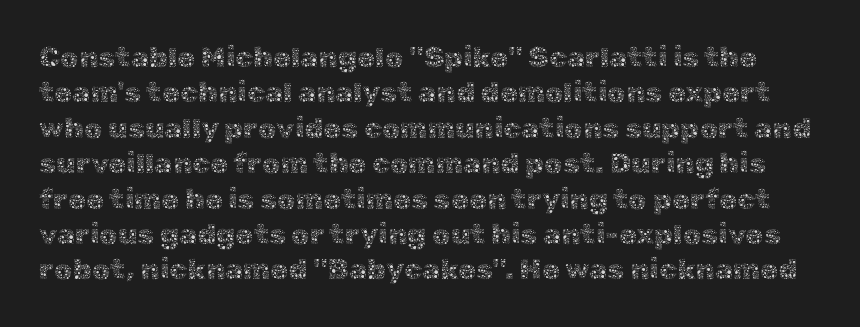
{"italic": "no", "bold": "no", "weight": "thin", "width": "normal", "x_height": "medium", "monospaced": "no", "underline": "no", "line_spacing_ratio": 1.22, "letter_spacing": "normal", "letter_spacing_em": 0.0, "glyph_px": 29}
